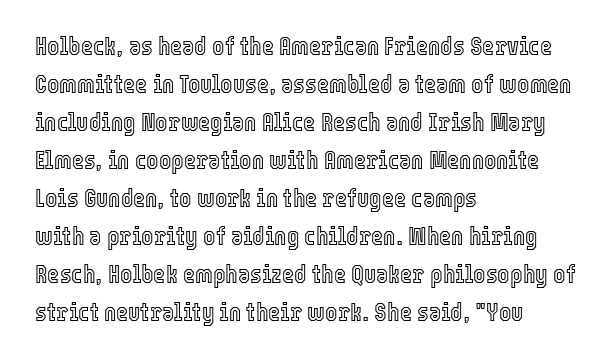
Q: Is the text italic (slanted)? A: No, it is upright.
Q: Is the text underlined? A: No.
Q: How is the paragraph aligned? A: Left-aligned.
Q: Is the spacing between letters normal or unusually wide? A: Normal.
Q: Is the spacing between lines tight, normal or loose? A: Normal.
